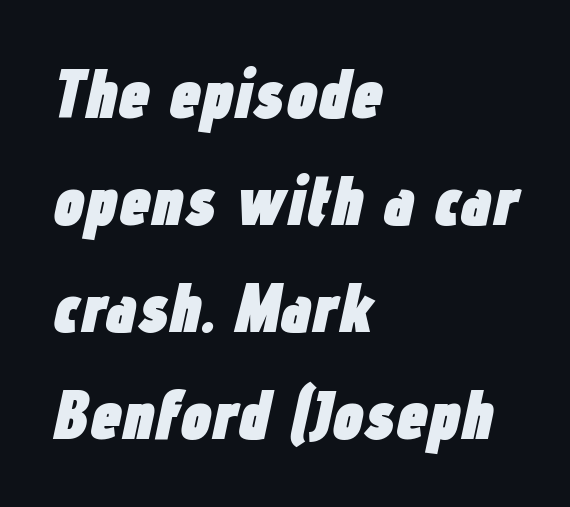
{"italic": "yes", "lean": "right", "slant_degrees": 12, "bold": "yes", "weight": "heavy", "width": "condensed", "stroke_contrast": "low", "x_height": "medium", "monospaced": "no", "underline": "no", "align": "left", "line_spacing": "normal", "line_spacing_ratio": 1.53, "letter_spacing": "normal", "letter_spacing_em": 0.0, "glyph_px": 70}
